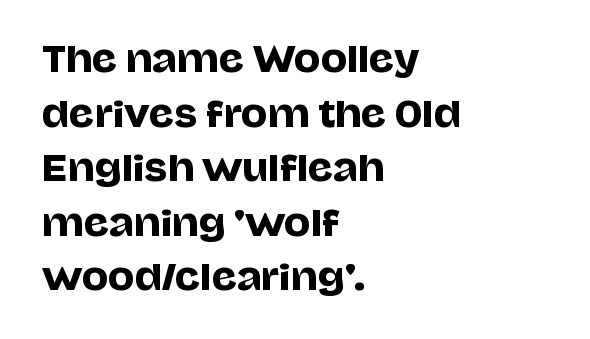
Q: Is the text italic (slanted)? A: No, it is upright.
Q: Is the typeface a serif or a sans-serif typeface? A: Sans-serif.
Q: Is the text underlined? A: No.
Q: How is the paragraph aligned? A: Left-aligned.
Q: Is the spacing between letters normal or unusually wide? A: Normal.
Q: Is the spacing between lines tight, normal or loose? A: Normal.
Q: Width (condensed, normal, or wide)? A: Normal.
Q: Stroke contrast? A: Low.
Q: x-height? A: Large.
Q: Monospaced? A: No.
